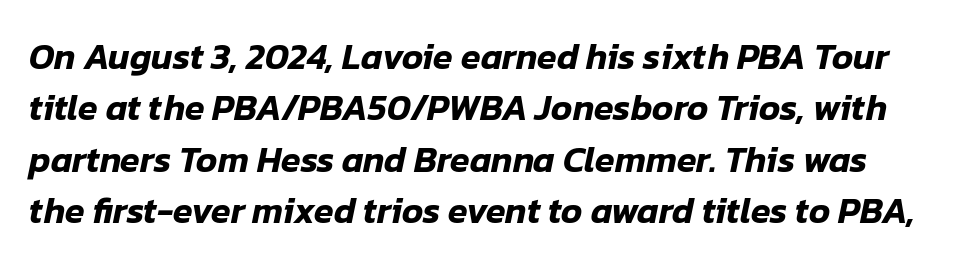
Q: Is the text italic (slanted)? A: Yes, it leans right by about 12 degrees.
Q: Is the text underlined? A: No.
Q: Is the spacing between letters normal or unusually wide? A: Normal.
Q: Is the spacing between lines tight, normal or loose? A: Normal.
Q: Width (condensed, normal, or wide)? A: Normal.
Q: Stroke contrast? A: Low.
Q: x-height? A: Medium.
Q: Monospaced? A: No.
